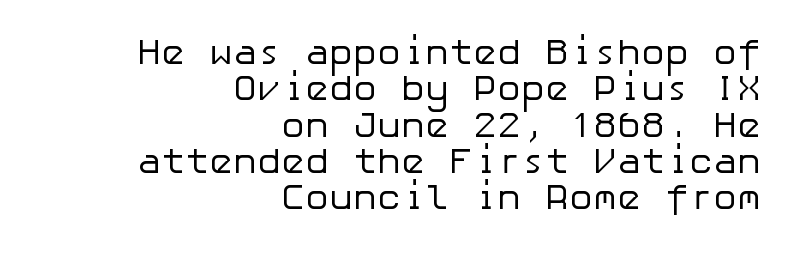
Q: Is the text bold? A: No.
Q: Is the text italic (slanted)? A: No, it is upright.
Q: Is the typeface a serif or a sans-serif typeface? A: Sans-serif.
Q: Is the text underlined? A: No.
Q: How is the paragraph aligned? A: Right-aligned.
Q: Is the spacing between letters normal or unusually wide? A: Normal.
Q: Is the spacing between lines tight, normal or loose? A: Tight.
Q: Width (condensed, normal, or wide)? A: Normal.
Q: Stroke contrast? A: Low.
Q: x-height? A: Medium.
